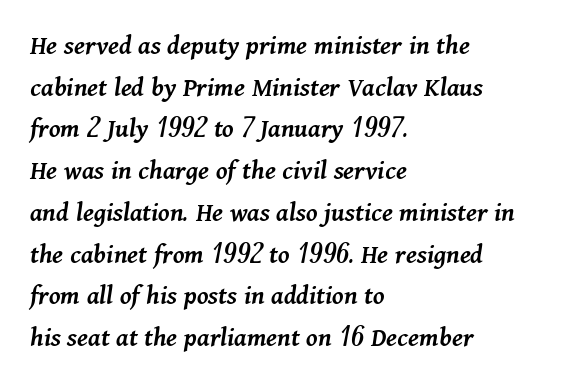
Notice how the stems are inclined rather than vertical — that's the hallmark of italics. Every letter is mildly thick-stroked: semibold rather than bold. Check under the words: just untouched page. The letters advance in unequal steps, a hallmark of proportional type. Students, note that the glyphs here touch the page at normal intervals. Line spacing here is normal.
